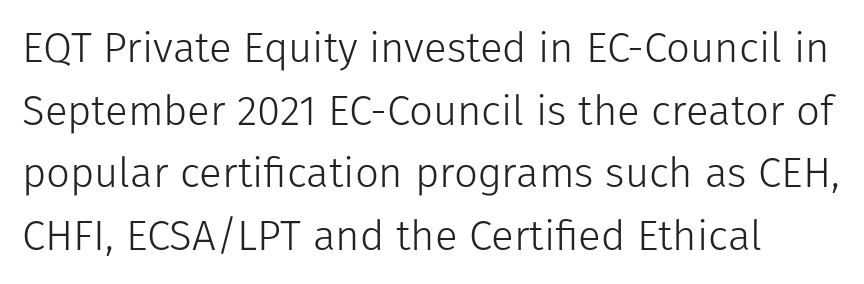
Tracking value appears to be zero — textbook default spacing. Character widths vary here, with narrow letters taking less room than wide ones. Rule under the text: the space is simply empty. Whoever set this chose a conventional vertical rhythm.
